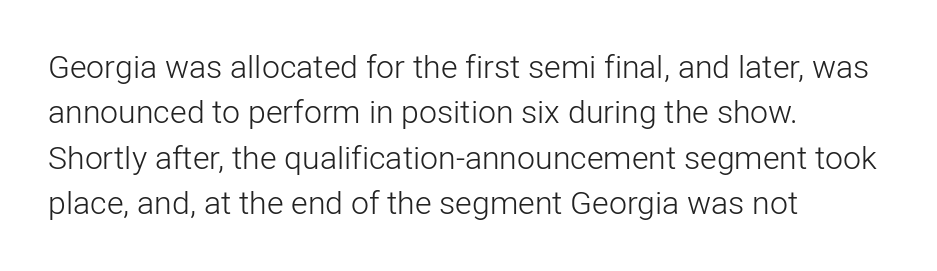
{"serif": "no", "italic": "no", "bold": "no", "weight": "light", "width": "normal", "stroke_contrast": "low", "x_height": "medium", "monospaced": "no", "underline": "no", "align": "left", "line_spacing": "normal", "line_spacing_ratio": 1.42, "letter_spacing": "normal", "letter_spacing_em": 0.0, "glyph_px": 32}
